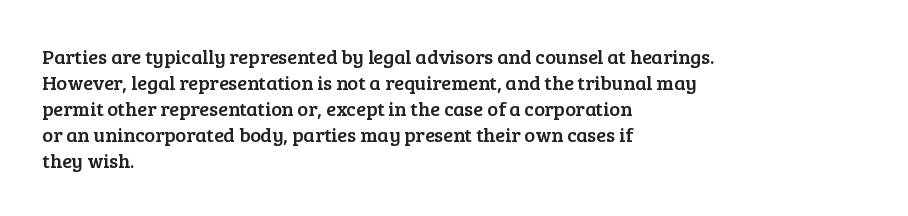
Q: Is the text italic (slanted)? A: No, it is upright.
Q: Is the text underlined? A: No.
Q: How is the paragraph aligned? A: Left-aligned.
Q: Is the spacing between letters normal or unusually wide? A: Normal.
Q: Is the spacing between lines tight, normal or loose? A: Normal.
